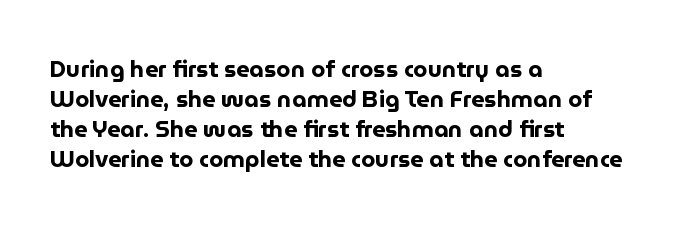
The image shows 23 px bold type, upright; set left-aligned, normal line spacing (1.3x), normal letter spacing, not underlined.
